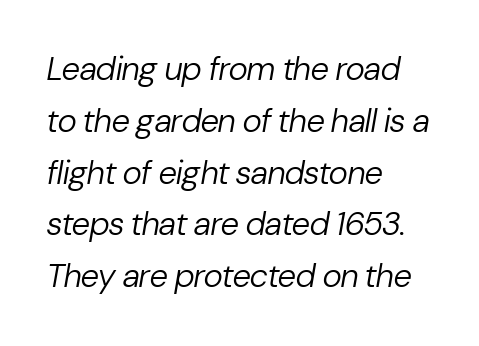
The image shows 33 px regular-weight type, italic (leaning right); set left-aligned, normal line spacing (1.57x), normal letter spacing, not underlined; low stroke contrast and a medium x-height.
